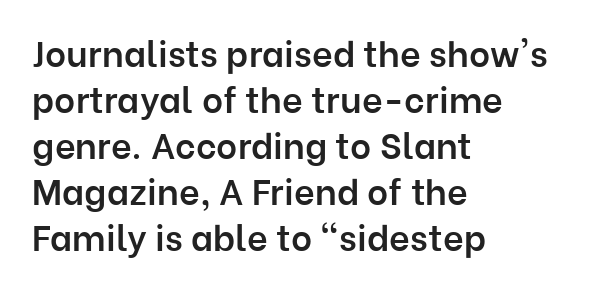
The image shows 36 px semibold sans-serif type, upright; set left-aligned, normal line spacing (1.28x), normal letter spacing, not underlined; low stroke contrast and a medium x-height.
